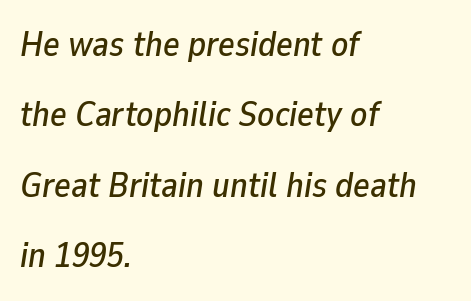
Q: Is the text italic (slanted)? A: Yes, it leans right by about 9 degrees.
Q: Is the text underlined? A: No.
Q: How is the paragraph aligned? A: Left-aligned.
Q: Is the spacing between letters normal or unusually wide? A: Normal.
Q: Is the spacing between lines tight, normal or loose? A: Loose.
Q: Width (condensed, normal, or wide)? A: Normal.
Q: Stroke contrast? A: Low.
Q: x-height? A: Medium.
Q: Monospaced? A: No.
